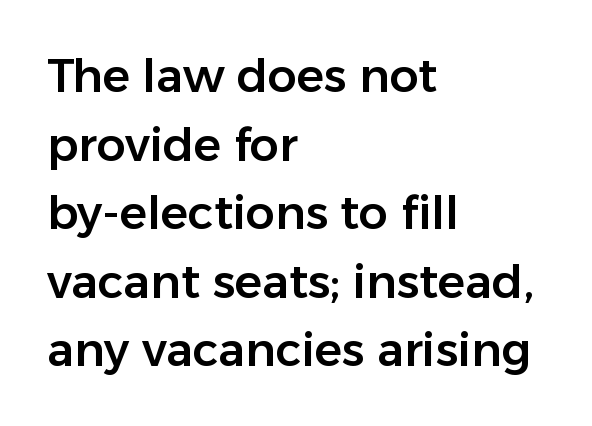
The image shows 46 px sans-serif type, upright; set left-aligned, normal line spacing (1.49x), normal letter spacing, not underlined; low stroke contrast and a medium x-height.
